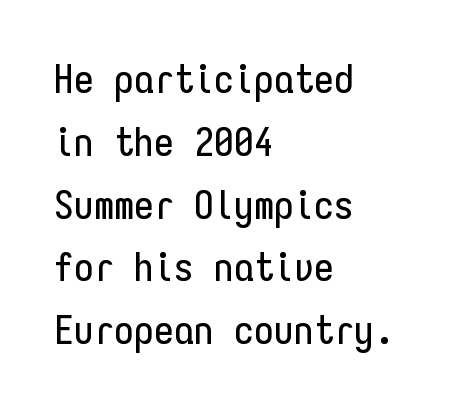
The image shows 40 px condensed sans-serif type, upright, monospaced; set left-aligned, normal line spacing (1.57x), normal letter spacing, not underlined; low stroke contrast and a medium x-height.
